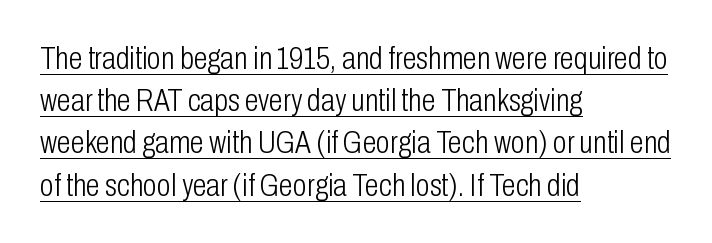
Q: Is the text bold? A: No.
Q: Is the text italic (slanted)? A: No, it is upright.
Q: Is the typeface a serif or a sans-serif typeface? A: Sans-serif.
Q: Is the text underlined? A: Yes.
Q: How is the paragraph aligned? A: Left-aligned.
Q: Is the spacing between letters normal or unusually wide? A: Normal.
Q: Is the spacing between lines tight, normal or loose? A: Normal.
Q: Width (condensed, normal, or wide)? A: Condensed.
Q: Stroke contrast? A: Low.
Q: x-height? A: Medium.
Q: Monospaced? A: No.
